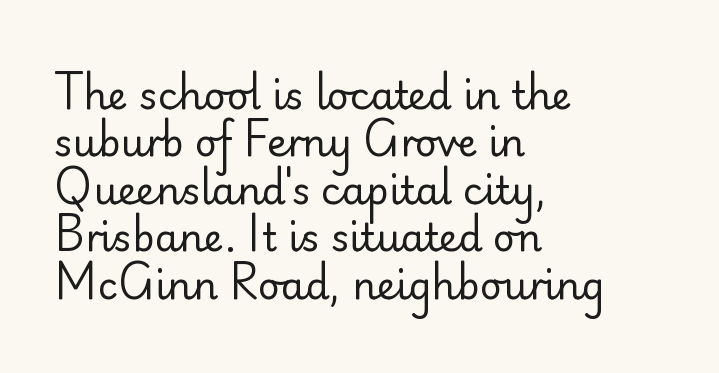
Q: Is the text bold? A: No.
Q: Is the text italic (slanted)? A: No, it is upright.
Q: Is the typeface a serif or a sans-serif typeface? A: Sans-serif.
Q: Is the text underlined? A: No.
Q: How is the paragraph aligned? A: Left-aligned.
Q: Is the spacing between letters normal or unusually wide? A: Normal.
Q: Is the spacing between lines tight, normal or loose? A: Normal.
Q: Width (condensed, normal, or wide)? A: Normal.
Q: Stroke contrast? A: Low.
Q: x-height? A: Small.
Q: Monospaced? A: No.
